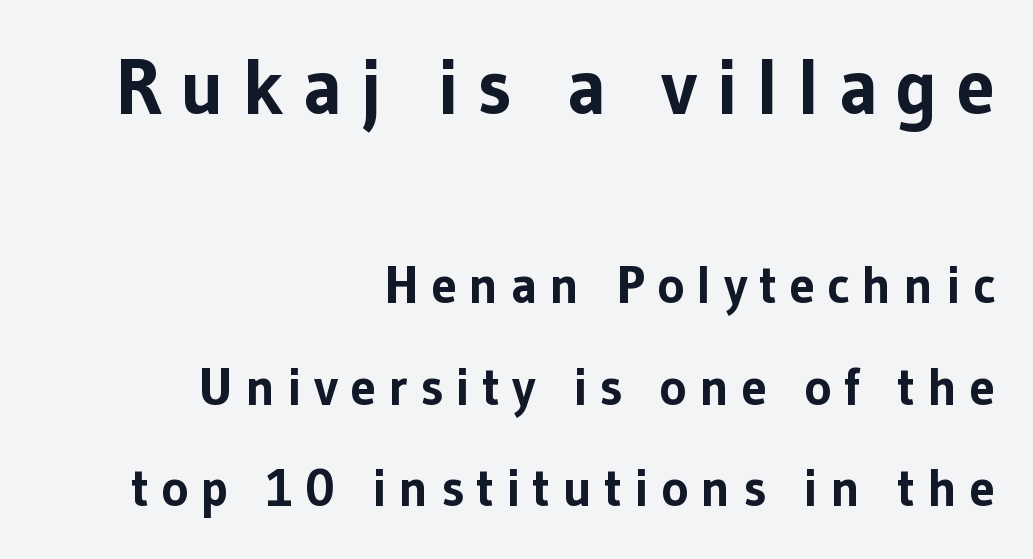
The image shows 78 px bold sans-serif type, upright; set right-aligned, loose line spacing (1.95x), unusually wide letter spacing (+0.23 em), not underlined; the first (top) block is 1.5x larger; low stroke contrast and a medium x-height.
